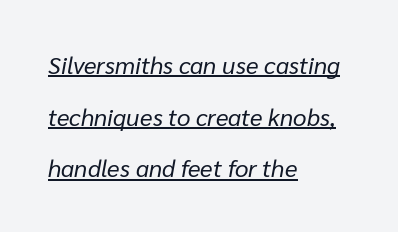
The image shows 24 px text type, italic (leaning right); set left-aligned, loose line spacing (2.15x), normal letter spacing, underlined.
